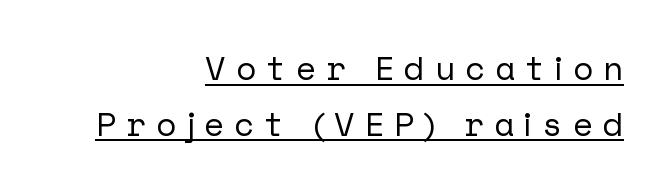
Q: Is the text italic (slanted)? A: No, it is upright.
Q: Is the typeface a serif or a sans-serif typeface? A: Sans-serif.
Q: Is the text underlined? A: Yes.
Q: How is the paragraph aligned? A: Right-aligned.
Q: Is the spacing between letters normal or unusually wide? A: Unusually wide.
Q: Is the spacing between lines tight, normal or loose? A: Normal.
Q: Width (condensed, normal, or wide)? A: Normal.
Q: Stroke contrast? A: Low.
Q: x-height? A: Medium.
